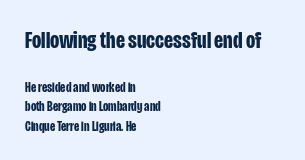
The image shows 24 px bold type, upright; set left-aligned, normal line spacing (1.4x), normal letter spacing, not underlined; the first (top) block is 1.71x larger.
